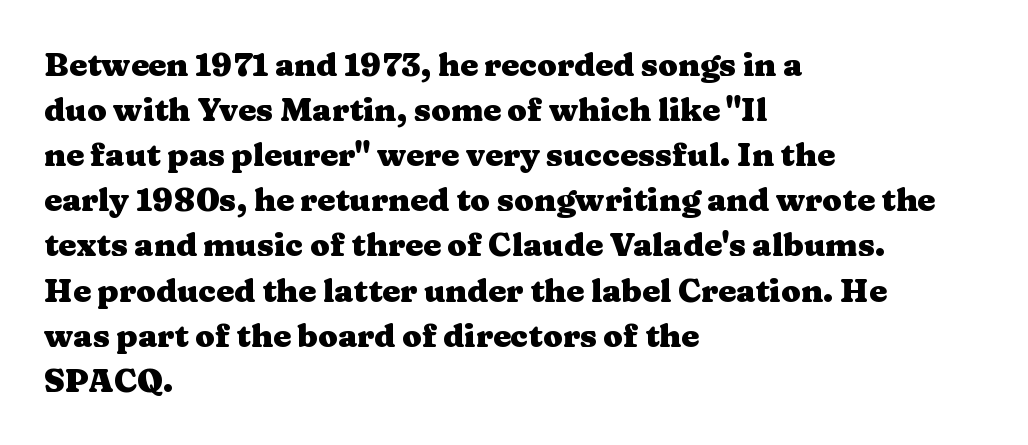
Nobody drew a line under any word here. These lines carry a lot of weight — the face is fully bold. These lines are rendered in a variable-pitch font. Typographically, this falls in the serif category. Italic? Not at all — the glyphs are vertical. Notice how descenders clear the ascenders below comfortably — that's standard leading.
